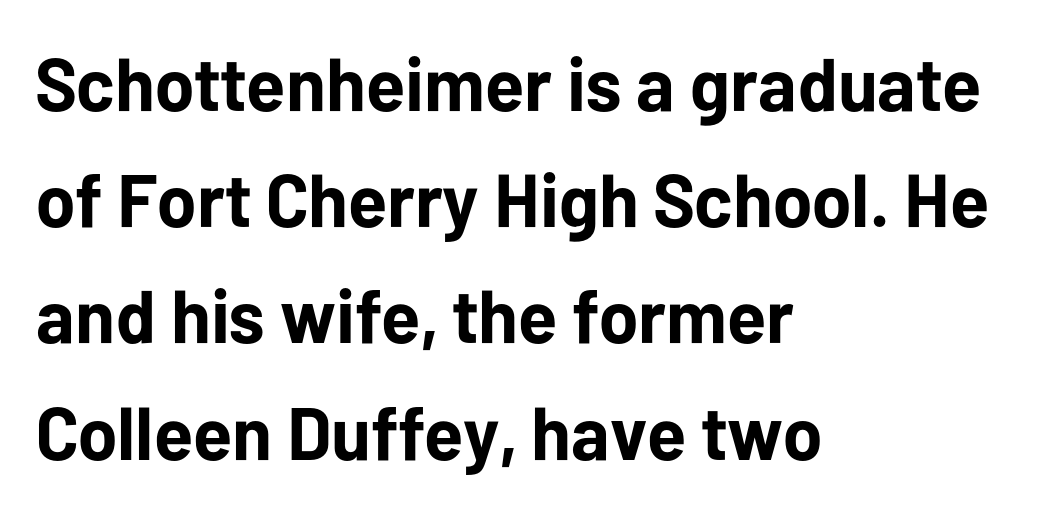
{"serif": "no", "italic": "no", "bold": "yes", "weight": "bold", "width": "normal", "stroke_contrast": "low", "x_height": "medium", "monospaced": "no", "underline": "no", "align": "left", "line_spacing": "normal", "line_spacing_ratio": 1.55, "letter_spacing": "normal", "letter_spacing_em": 0.0, "glyph_px": 75}
